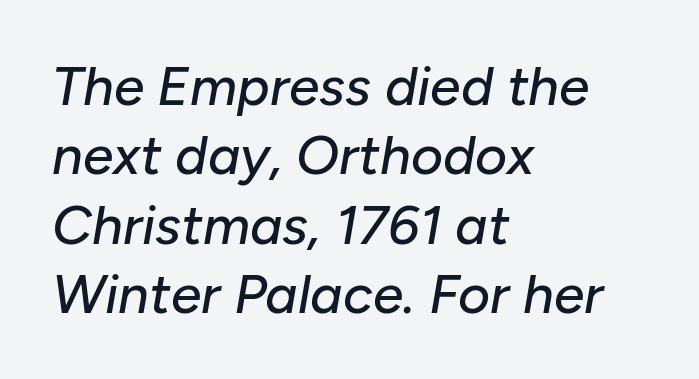
Q: Is the text italic (slanted)? A: Yes, it leans right by about 10 degrees.
Q: Is the text underlined? A: No.
Q: How is the paragraph aligned? A: Left-aligned.
Q: Is the spacing between letters normal or unusually wide? A: Normal.
Q: Is the spacing between lines tight, normal or loose? A: Normal.
Q: Width (condensed, normal, or wide)? A: Normal.
Q: Stroke contrast? A: Low.
Q: x-height? A: Medium.
Q: Monospaced? A: No.
